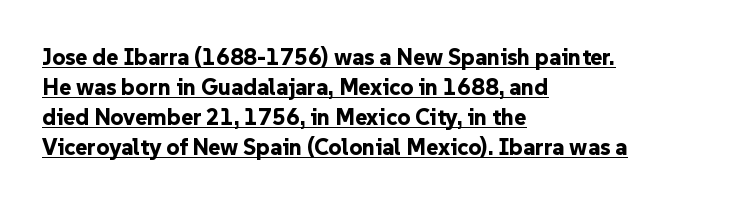
A student would call this left alignment; a typographer would say flush left, rag right. A full-strength bold gives these letters their thick strokes. This sample keeps an unexceptional amount of space between lines. Italic: no, the glyphs are upright roman. Underline: present.
